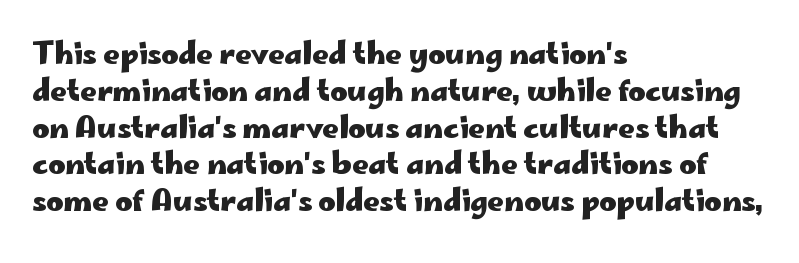
Q: Is the text bold? A: Yes.
Q: Is the text italic (slanted)? A: No, it is upright.
Q: Is the typeface a serif or a sans-serif typeface? A: Sans-serif.
Q: Is the text underlined? A: No.
Q: How is the paragraph aligned? A: Left-aligned.
Q: Is the spacing between letters normal or unusually wide? A: Normal.
Q: Is the spacing between lines tight, normal or loose? A: Normal.
Q: Width (condensed, normal, or wide)? A: Wide.
Q: Stroke contrast? A: Low.
Q: x-height? A: Small.
Q: Monospaced? A: No.
